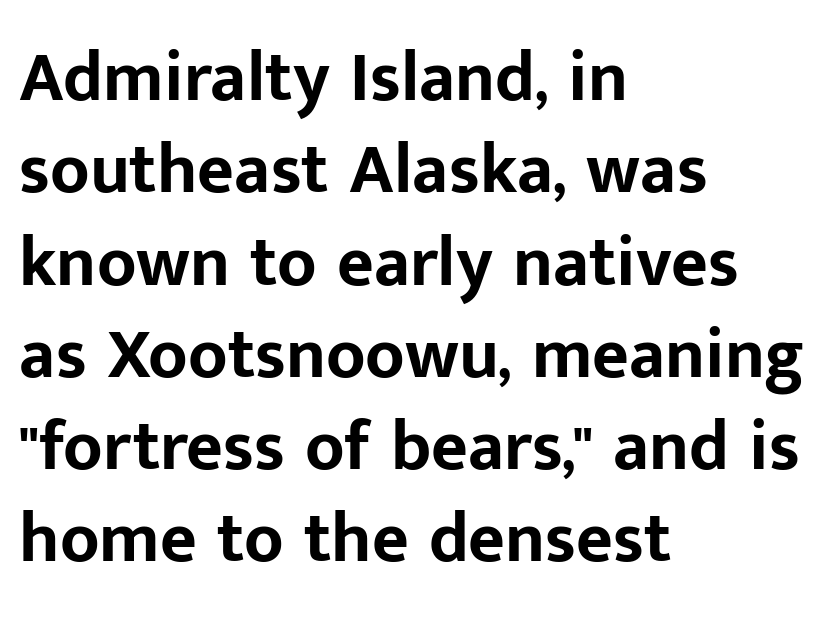
The strokes are fattened all the way to bold. Is this a fixed-width face? No — the glyphs have proportional, varying widths. Italic: no, the glyphs are upright roman. In CSS terms this would be text-align: left. These lines sit exactly where default settings would place them.
